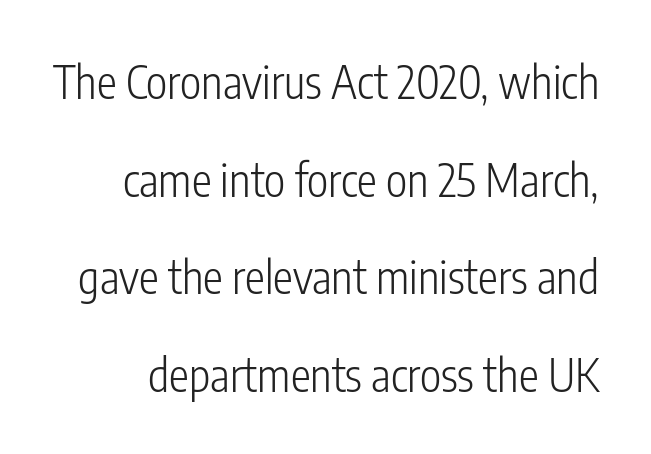
Do the letters lean? They stand straight. Note the varied advance widths — an 'i' is clearly narrower than an 'm'. Plain, unruled lines of type. What kind of face is this? One without serifs — a sans. Glyph-to-glyph distance matches everyday printed text.
